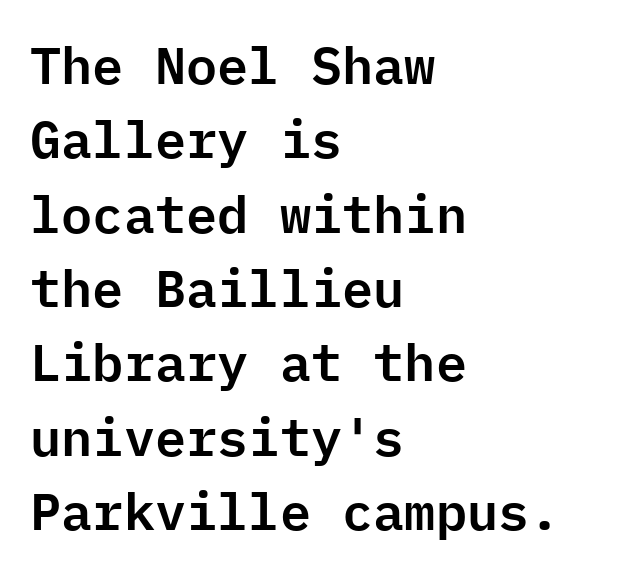
Observe the absence of serifs on each vertical stroke in this sample. The letters sit at their default tracking, neither squeezed nor spread. In terms of leading, this rendering sits right in the middle. Looks like terminal output: every glyph gets an equal slot.
